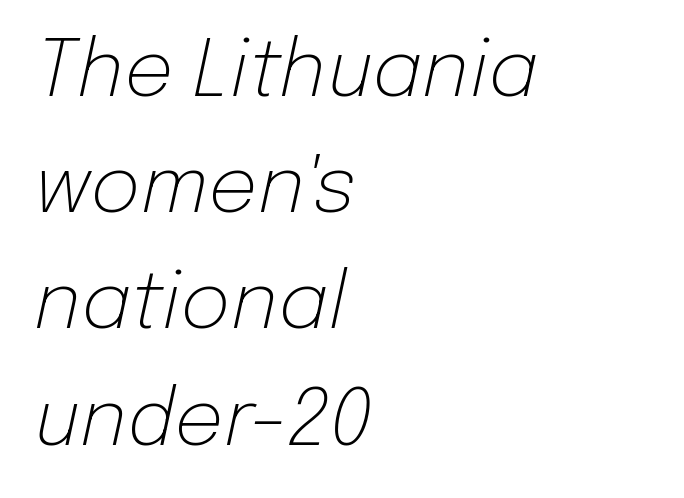
The face used here is rendered with its standard letterfit. Slant detected: the letters are inclined. Weight: not bold — regular or lighter. Descenders hang freely into open space. Here the designer chose a conventional face with non-uniform glyph widths. A student would call this left alignment; a typographer would say flush left, rag right.
